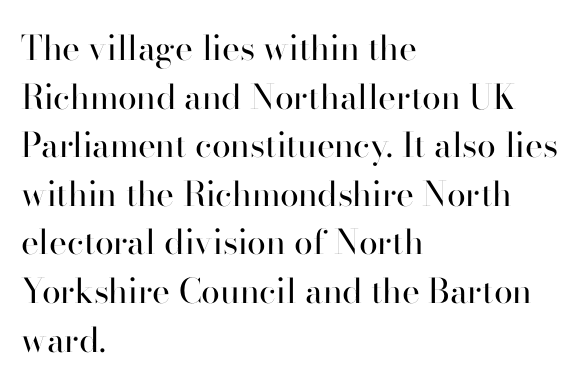
Nope, no serifs anywhere on these letters. Just letters on the line, the space beneath them empty. You could not count columns in this text — the font is proportionally spaced. Compared with typical paragraphs, the rows here are spaced about the same. Every stem runs plumb, perpendicular to the baseline. Tracking here is standard; glyphs follow each other at the usual distance.
